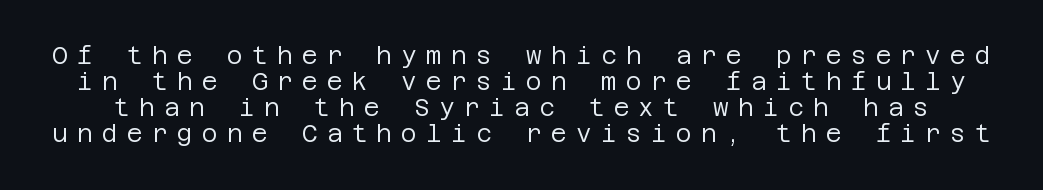
Q: Is the text bold? A: No.
Q: Is the text italic (slanted)? A: No, it is upright.
Q: Is the text underlined? A: No.
Q: Is the spacing between letters normal or unusually wide? A: Unusually wide.
Q: Is the spacing between lines tight, normal or loose? A: Tight.
